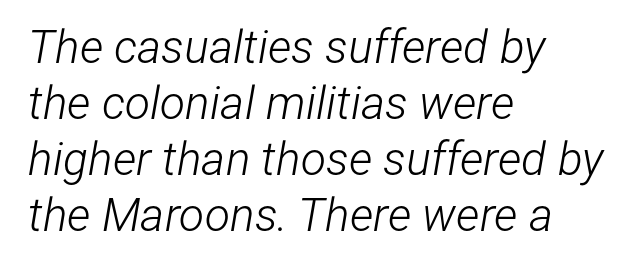
Each letter keeps its own natural width here, so spacing adapts to shape. Emphasis-style slanted type is in use. A typesetter would call this zero additional tracking. Which margin do the lines hug? The left one — the right edge is uneven.
